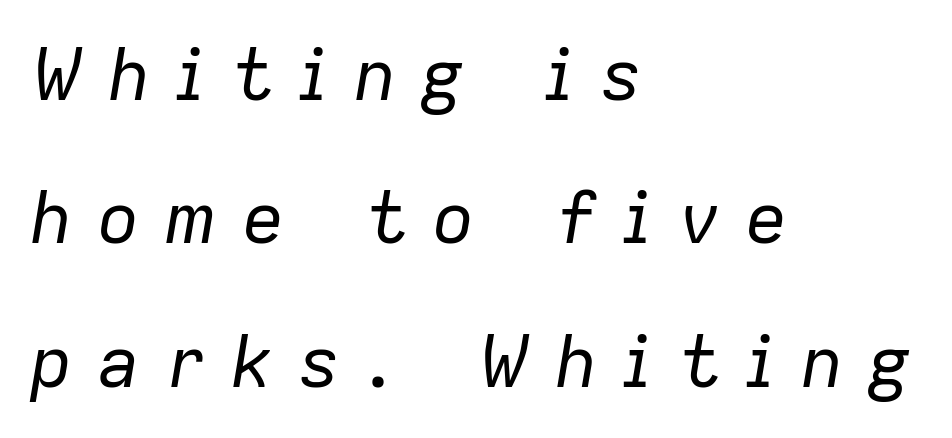
{"italic": "yes", "lean": "right", "slant_degrees": 9, "bold": "no", "weight": "regular", "width": "normal", "stroke_contrast": "low", "x_height": "medium", "monospaced": "no", "underline": "no", "align": "left", "line_spacing": "loose", "line_spacing_ratio": 1.99, "letter_spacing": "wide", "letter_spacing_em": 0.33, "glyph_px": 72}
